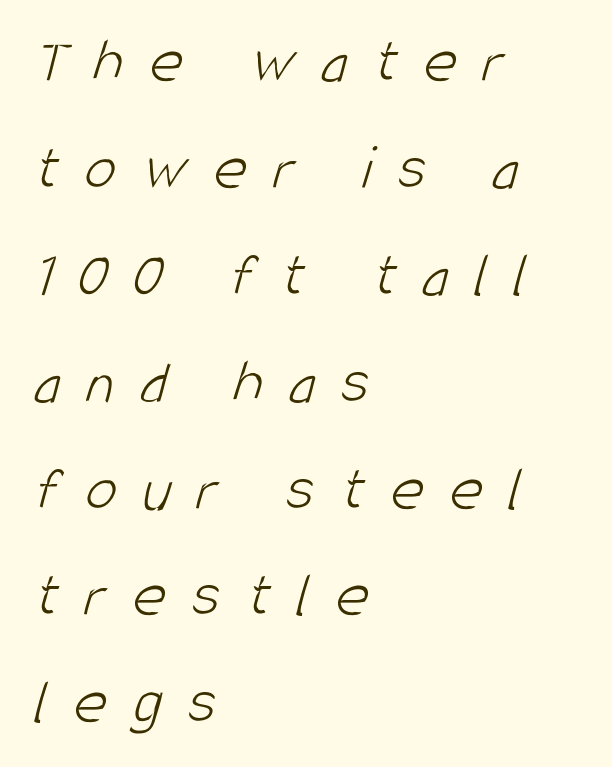
The characters display no serif detailing; their extremities are plain. The gaps between neighbouring characters are conspicuously large. Normally led — the rows are evenly, conventionally spaced. Alignment: flush left. Here the designer chose a conventional face with non-uniform glyph widths.
